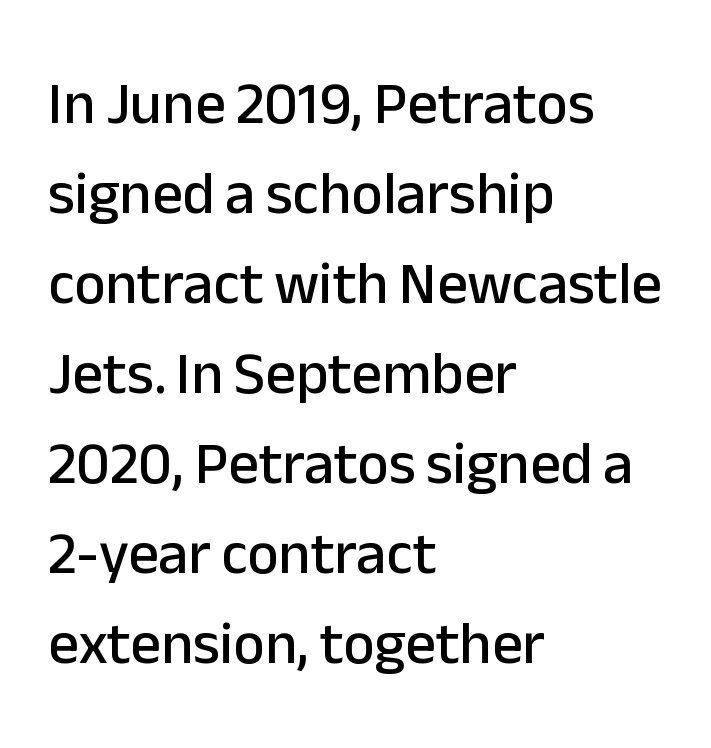
{"serif": "no", "italic": "no", "width": "normal", "stroke_contrast": "low", "x_height": "medium", "monospaced": "no", "underline": "no", "align": "left", "line_spacing": "normal", "line_spacing_ratio": 1.5, "letter_spacing": "normal", "letter_spacing_em": 0.0, "glyph_px": 60}
